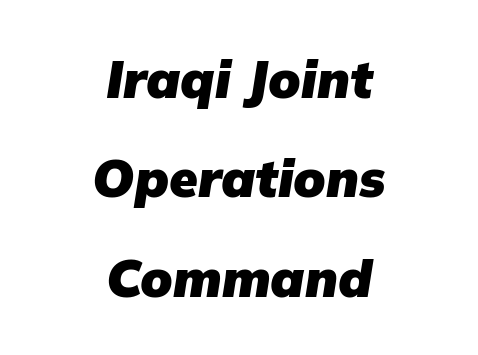
In terms of letterform style, serifs are entirely absent. Between one letter and the next there's only the usual sliver of space. Line starts and ends both wander, symmetrically. Plain, unruled lines of type. Is this a fixed-width face? No — the glyphs have proportional, varying widths.
